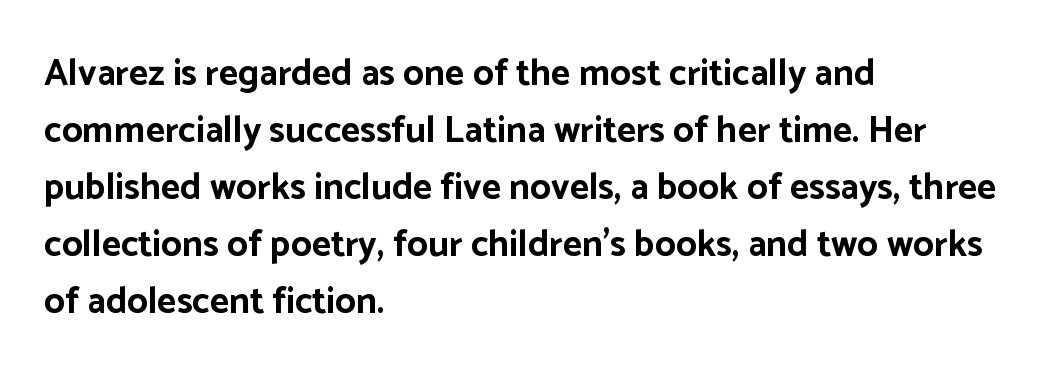
The image shows 37 px bold sans-serif type, upright; set left-aligned, normal line spacing (1.54x), normal letter spacing, not underlined; low stroke contrast and a medium x-height.
